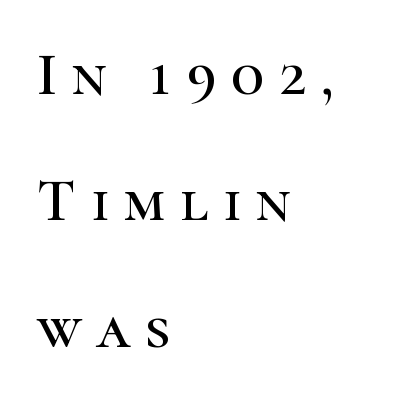
Q: Is the text italic (slanted)? A: No, it is upright.
Q: Is the typeface a serif or a sans-serif typeface? A: Serif.
Q: Is the text underlined? A: No.
Q: How is the paragraph aligned? A: Left-aligned.
Q: Is the spacing between letters normal or unusually wide? A: Unusually wide.
Q: Is the spacing between lines tight, normal or loose? A: Loose.
Q: Width (condensed, normal, or wide)? A: Normal.
Q: Stroke contrast? A: High.
Q: x-height? A: Medium.
Q: Monospaced? A: No.
